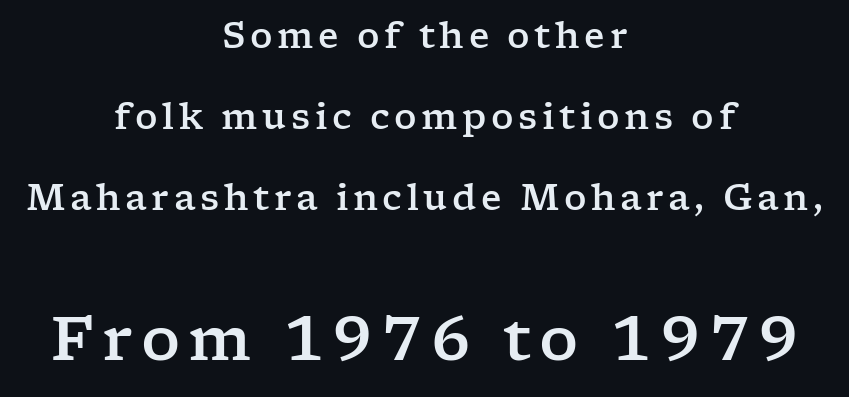
Q: Is the text italic (slanted)? A: No, it is upright.
Q: Is the typeface a serif or a sans-serif typeface? A: Serif.
Q: Is the text underlined? A: No.
Q: How is the paragraph aligned? A: Centered.
Q: Is the spacing between lines tight, normal or loose? A: Loose.
Q: Which block of text is set in a larger size, the first (top) or the second (bottom)? A: The second (bottom) one.
Q: Width (condensed, normal, or wide)? A: Wide.
Q: Stroke contrast? A: Low.
Q: x-height? A: Medium.
Q: Monospaced? A: No.
